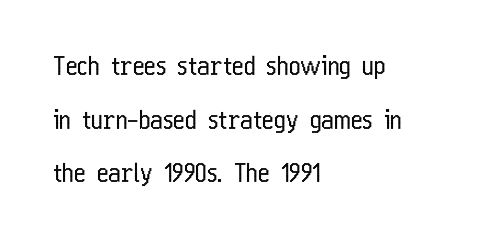
This sample uses plain, unmodified letter spacing. Is there much room between lines? Yes — plenty of vertical air separates them. The passage shown is not underscored anywhere. Upright lettering throughout. The passage is arranged the way most books set body copy — flush left.
